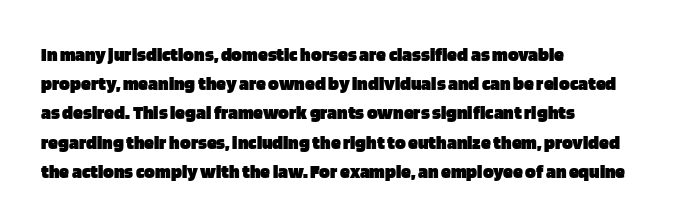
Q: Is the text bold? A: Yes.
Q: Is the text italic (slanted)? A: No, it is upright.
Q: Is the text underlined? A: No.
Q: How is the paragraph aligned? A: Left-aligned.
Q: Is the spacing between letters normal or unusually wide? A: Normal.
Q: Is the spacing between lines tight, normal or loose? A: Normal.
